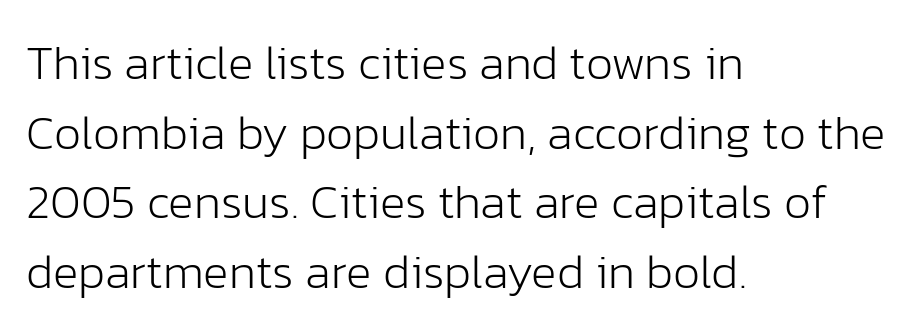
The image shows 48 px light sans-serif type, upright; set left-aligned, normal line spacing (1.45x), normal letter spacing, not underlined; low stroke contrast and a medium x-height.
